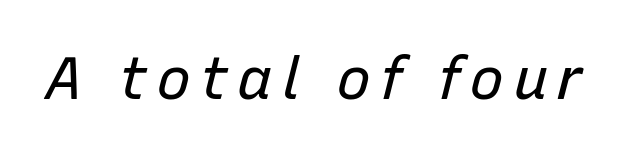
Q: Is the text bold? A: No.
Q: Is the text italic (slanted)? A: Yes, it leans right by about 15 degrees.
Q: Is the text underlined? A: No.
Q: Width (condensed, normal, or wide)? A: Normal.
Q: Stroke contrast? A: Low.
Q: x-height? A: Medium.
Q: Monospaced? A: No.
